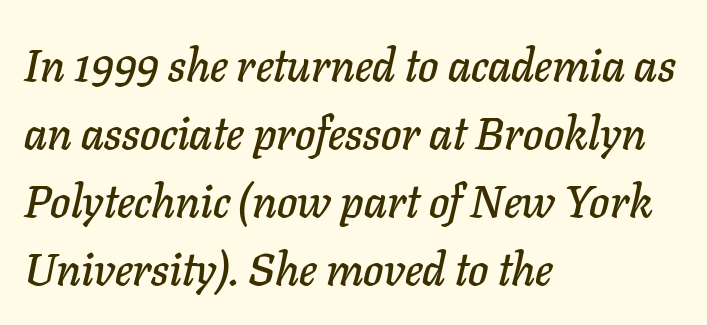
Q: Is the text italic (slanted)? A: Yes, it leans right by about 11 degrees.
Q: Is the text underlined? A: No.
Q: How is the paragraph aligned? A: Left-aligned.
Q: Is the spacing between letters normal or unusually wide? A: Normal.
Q: Is the spacing between lines tight, normal or loose? A: Normal.
Q: Width (condensed, normal, or wide)? A: Normal.
Q: Stroke contrast? A: Low.
Q: x-height? A: Medium.
Q: Monospaced? A: No.
